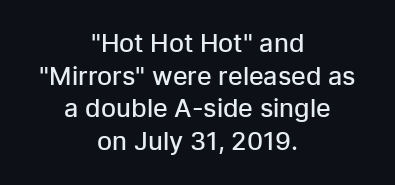
{"italic": "no", "bold": "semi", "underline": "no", "align": "center", "line_spacing": "normal", "line_spacing_ratio": 1.31, "letter_spacing": "normal", "letter_spacing_em": 0.0, "glyph_px": 25}
